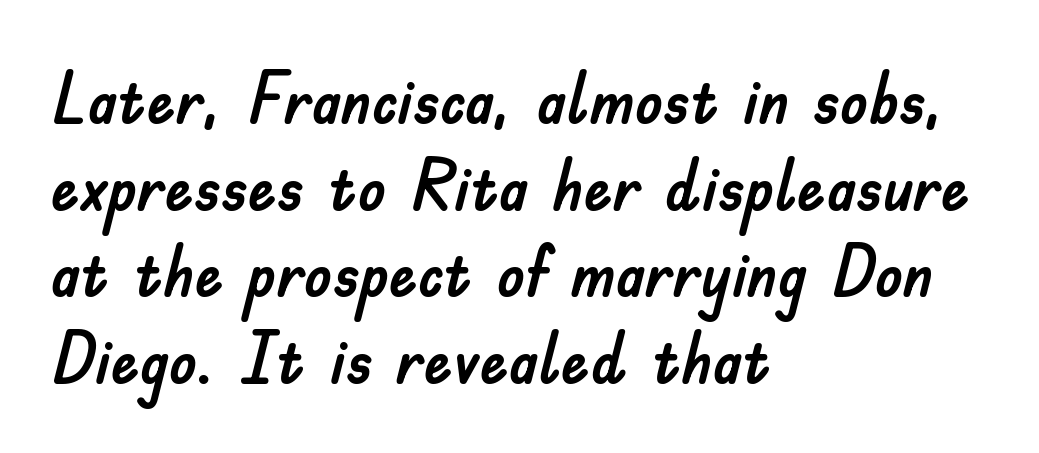
Q: Is the text italic (slanted)? A: Yes.
Q: Is the typeface a serif or a sans-serif typeface? A: Sans-serif.
Q: Is the text underlined? A: No.
Q: How is the paragraph aligned? A: Left-aligned.
Q: Is the spacing between letters normal or unusually wide? A: Normal.
Q: Width (condensed, normal, or wide)? A: Normal.
Q: Stroke contrast? A: Low.
Q: x-height? A: Small.
Q: Monospaced? A: No.
